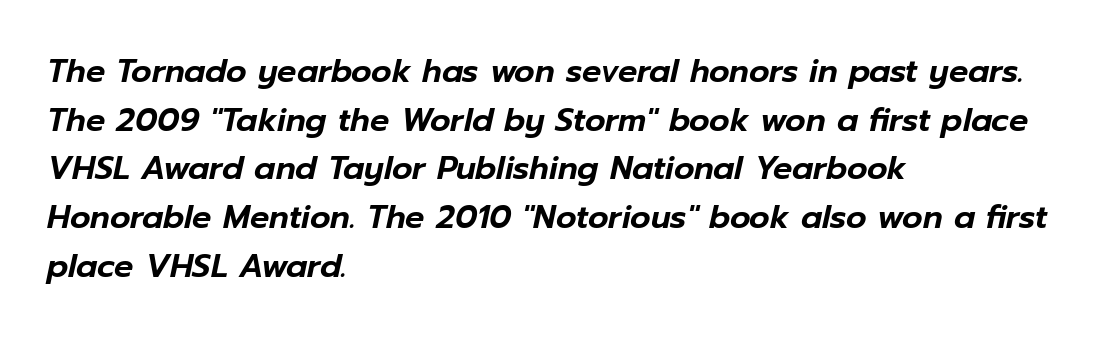
The image shows 32 px text type, italic (leaning right); set left-aligned, normal line spacing (1.52x), normal letter spacing, not underlined; low stroke contrast and a medium x-height.
